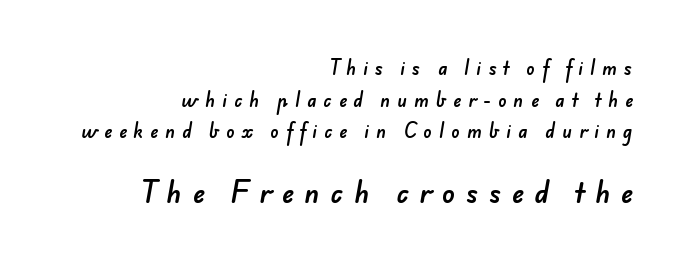
The image shows 26 px text type; set right-aligned, line spacing 1.86x, unusually wide letter spacing (+0.42 em), not underlined; the second (bottom) block is 1.53x larger.
